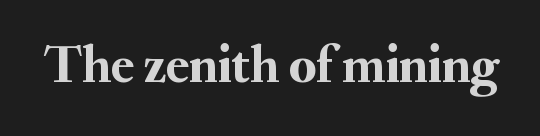
The image shows 53 px serif type, upright; set normal letter spacing, not underlined; medium stroke contrast and a small x-height.
